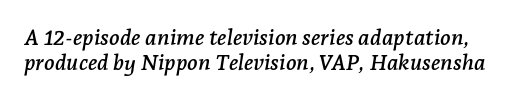
{"italic": "yes", "lean": "right", "slant_degrees": 7, "underline": "no", "line_spacing": "tight", "line_spacing_ratio": 1.14, "letter_spacing": "normal", "letter_spacing_em": 0.0, "glyph_px": 22}
